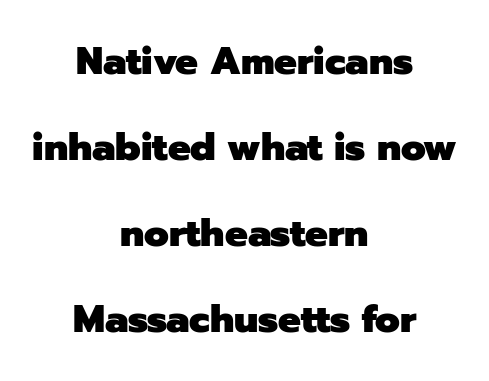
{"serif": "no", "italic": "no", "bold": "yes", "weight": "heavy", "width": "normal", "stroke_contrast": "low", "x_height": "medium", "monospaced": "no", "underline": "no", "align": "center", "line_spacing": "loose", "line_spacing_ratio": 2.26, "letter_spacing": "normal", "letter_spacing_em": 0.0, "glyph_px": 38}
